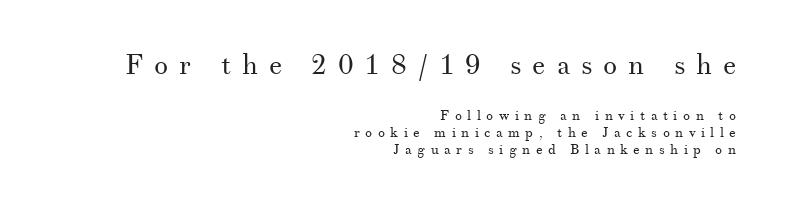
The image shows 28 px regular-weight serif type, upright; set right-aligned, line spacing 1.22x, unusually wide letter spacing (+0.39 em), not underlined; the first (top) block is 2.0x larger; medium stroke contrast and a small x-height.
